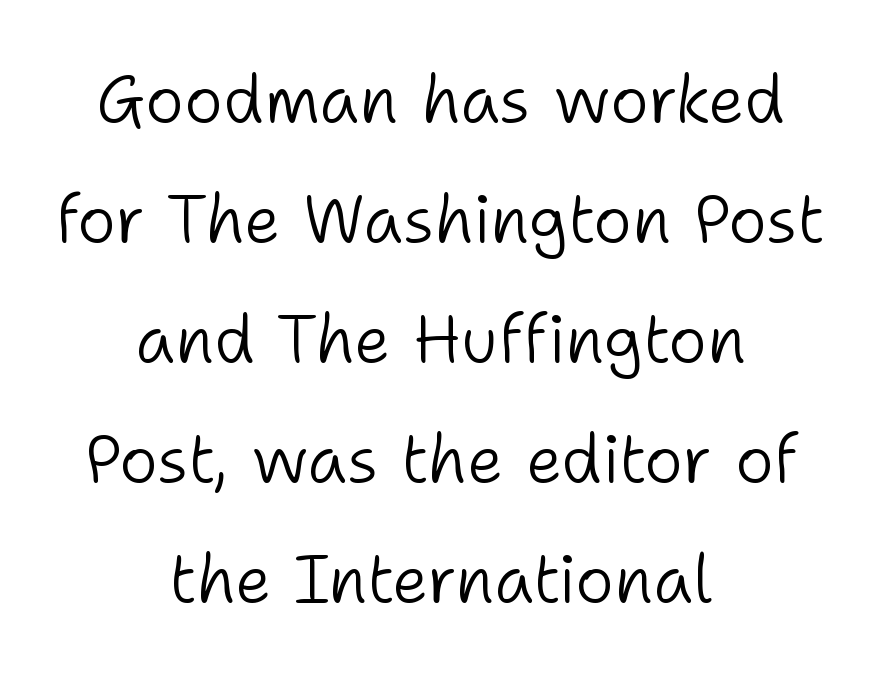
Is this a fixed-width face? No — the glyphs have proportional, varying widths. Notice how the passage keeps no hard edge, just a central spine. This rendering employs a face without finishing strokes, i.e., a sans-serif. Honestly, the letter spacing is just normal — you wouldn't notice it.
